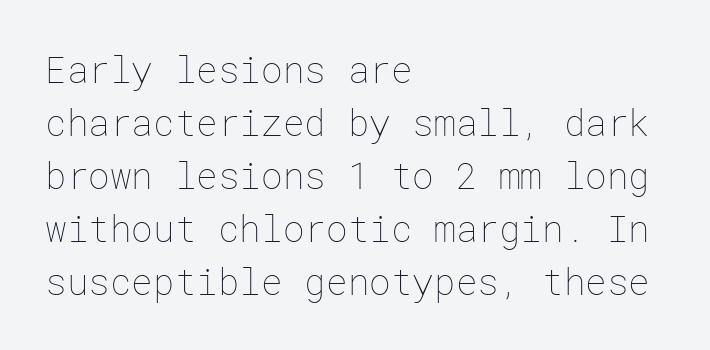
These lines keep a tight, regular rhythm from letter to letter. Casual observation: everything's shoved over to the left. In terms of posture, this sample is upright. Unmarked baselines from the first word to the last.
